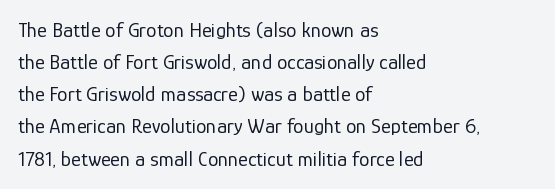
The image shows 21 px text type, upright; set left-aligned, normal line spacing (1.53x), normal letter spacing, not underlined.
